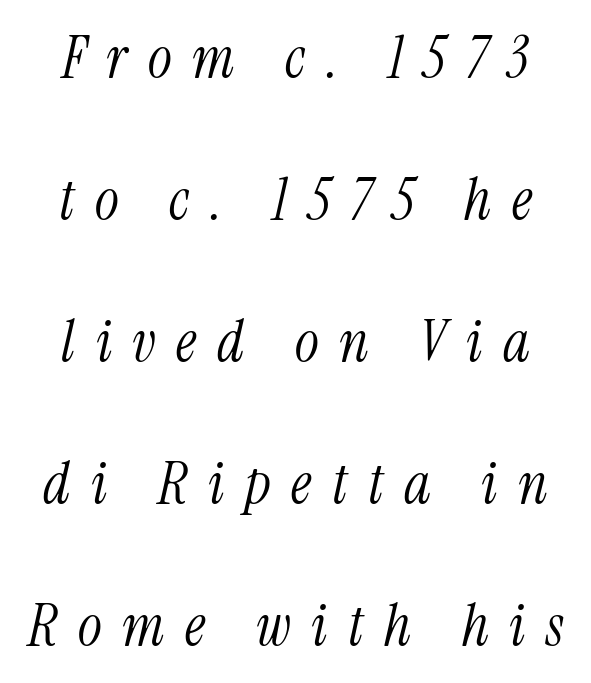
{"serif": "yes", "italic": "yes", "lean": "right", "slant_degrees": 13, "bold": "no", "weight": "light", "width": "condensed", "stroke_contrast": "medium", "x_height": "medium", "monospaced": "no", "underline": "no", "line_spacing": "loose", "line_spacing_ratio": 2.49, "letter_spacing": "wide", "letter_spacing_em": 0.36, "glyph_px": 57}
